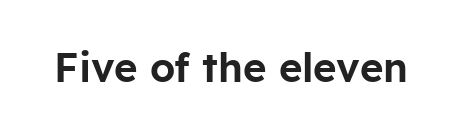
{"serif": "no", "italic": "no", "width": "normal", "stroke_contrast": "low", "x_height": "medium", "monospaced": "no", "underline": "no", "letter_spacing": "normal", "letter_spacing_em": 0.0, "glyph_px": 40}
